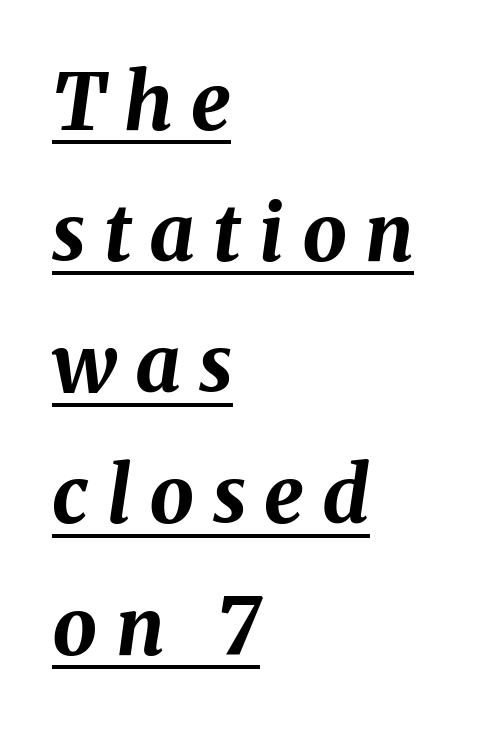
Rendered with sloped, italic letterforms. Here the glyphs are tracked loosely, breaking word shapes into spaced letters. The passage shown is underscored from start to finish. One-word summary of the alignment: left. These lines are rendered in a variable-pitch font.
